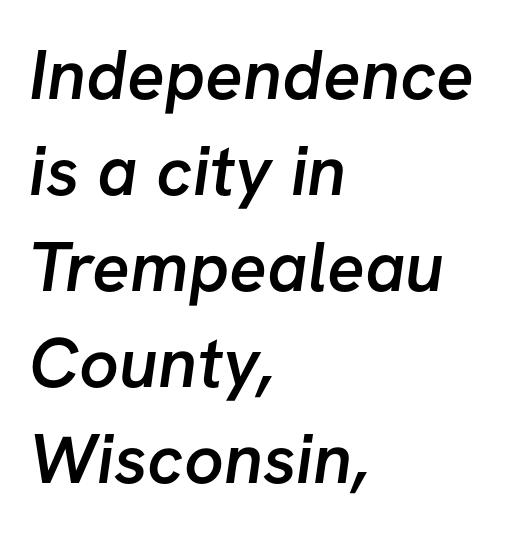
{"serif": "no", "bold": "semi", "weight": "semibold", "width": "normal", "stroke_contrast": "low", "x_height": "medium", "monospaced": "no", "underline": "no", "align": "left", "line_spacing": "normal", "line_spacing_ratio": 1.37, "letter_spacing": "normal", "letter_spacing_em": 0.0, "glyph_px": 70}
